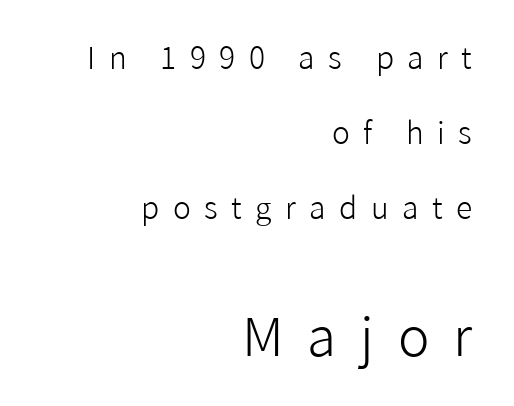
{"serif": "no", "italic": "no", "bold": "no", "weight": "light", "width": "normal", "stroke_contrast": "low", "x_height": "medium", "monospaced": "no", "underline": "no", "align": "right", "line_spacing": "loose", "line_spacing_ratio": 2.5, "letter_spacing": "wide", "letter_spacing_em": 0.45, "larger_block": "second", "size_ratio": 1.77, "glyph_px": 53}
